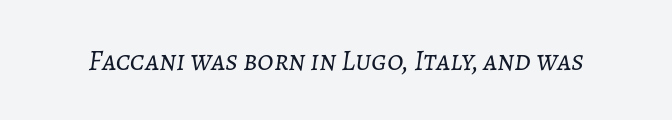
Q: Is the text bold? A: No.
Q: Is the text italic (slanted)? A: Yes, it leans right by about 7 degrees.
Q: Is the text underlined? A: No.
Q: Is the spacing between letters normal or unusually wide? A: Normal.
Q: Width (condensed, normal, or wide)? A: Normal.
Q: Stroke contrast? A: Low.
Q: x-height? A: Medium.
Q: Monospaced? A: No.
